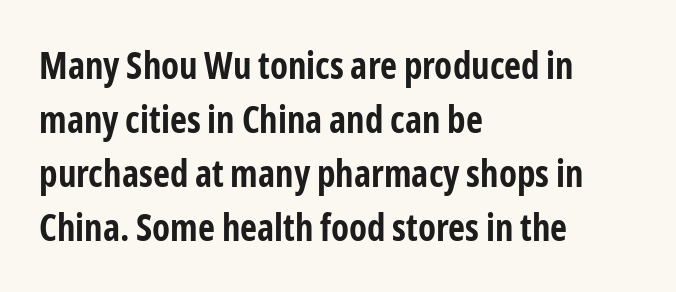
Q: Is the text bold? A: Yes.
Q: Is the text italic (slanted)? A: No, it is upright.
Q: Is the typeface a serif or a sans-serif typeface? A: Sans-serif.
Q: Is the text underlined? A: No.
Q: How is the paragraph aligned? A: Left-aligned.
Q: Is the spacing between letters normal or unusually wide? A: Normal.
Q: Is the spacing between lines tight, normal or loose? A: Normal.
Q: Width (condensed, normal, or wide)? A: Condensed.
Q: Stroke contrast? A: Low.
Q: x-height? A: Medium.
Q: Monospaced? A: No.
